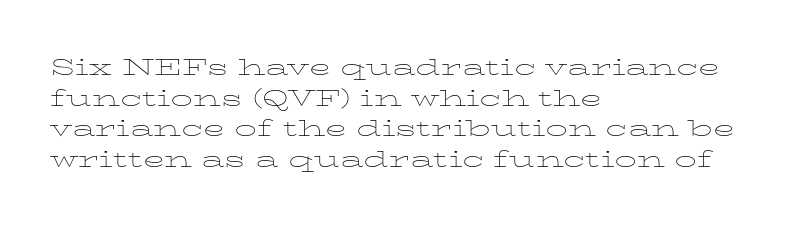
The image shows 22 px text type, upright; set left-aligned, normal line spacing (1.39x), normal letter spacing, not underlined.
